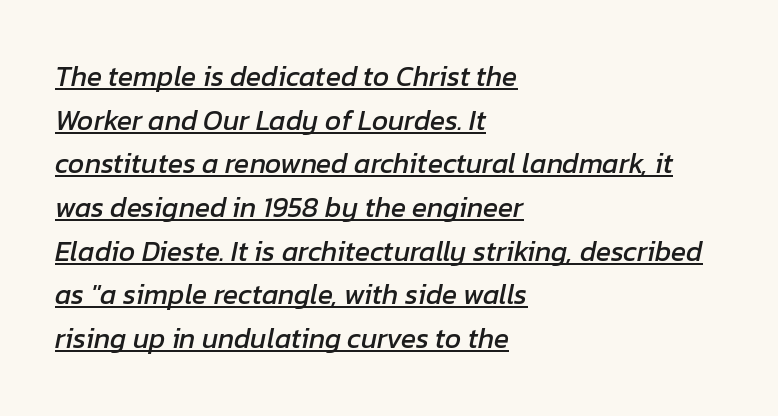
The image shows 28 px text type, italic (leaning right); set left-aligned, normal line spacing (1.56x), normal letter spacing, underlined; low stroke contrast and a medium x-height.
